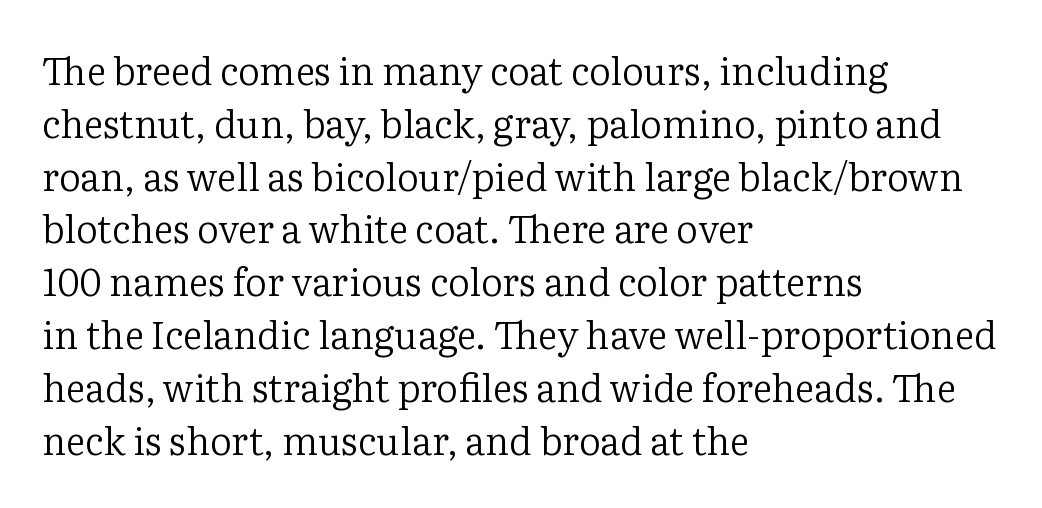
Q: Is the text bold? A: No.
Q: Is the text italic (slanted)? A: No, it is upright.
Q: Is the typeface a serif or a sans-serif typeface? A: Serif.
Q: Is the text underlined? A: No.
Q: How is the paragraph aligned? A: Left-aligned.
Q: Is the spacing between letters normal or unusually wide? A: Normal.
Q: Is the spacing between lines tight, normal or loose? A: Normal.
Q: Width (condensed, normal, or wide)? A: Normal.
Q: Stroke contrast? A: Low.
Q: x-height? A: Medium.
Q: Monospaced? A: No.
